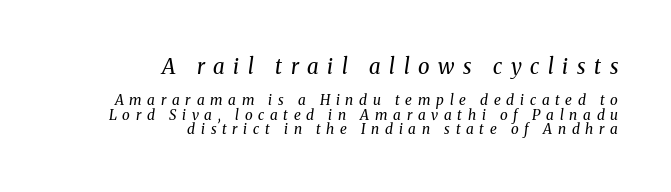
Q: Is the text bold? A: No.
Q: Is the text italic (slanted)? A: Yes, it leans right by about 8 degrees.
Q: Is the text underlined? A: No.
Q: How is the paragraph aligned? A: Right-aligned.
Q: Is the spacing between letters normal or unusually wide? A: Unusually wide.
Q: Is the spacing between lines tight, normal or loose? A: Tight.
Q: Which block of text is set in a larger size, the first (top) or the second (bottom)? A: The first (top) one.
